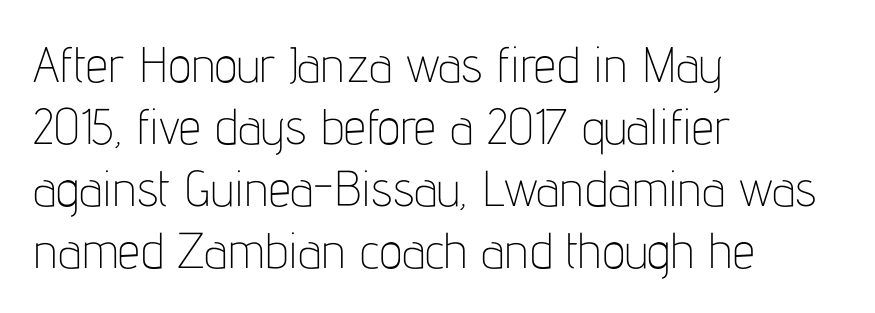
{"serif": "no", "italic": "no", "bold": "no", "weight": "thin", "width": "condensed", "stroke_contrast": "low", "x_height": "medium", "monospaced": "no", "underline": "no", "align": "left", "line_spacing_ratio": 1.24, "letter_spacing": "normal", "letter_spacing_em": 0.0, "glyph_px": 50}
